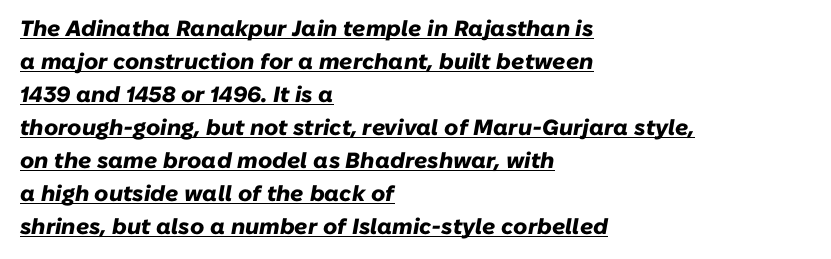
{"italic": "yes", "lean": "right", "slant_degrees": 10, "bold": "yes", "underline": "yes", "align": "left", "line_spacing": "normal", "line_spacing_ratio": 1.5, "letter_spacing": "normal", "letter_spacing_em": 0.0, "glyph_px": 22}
